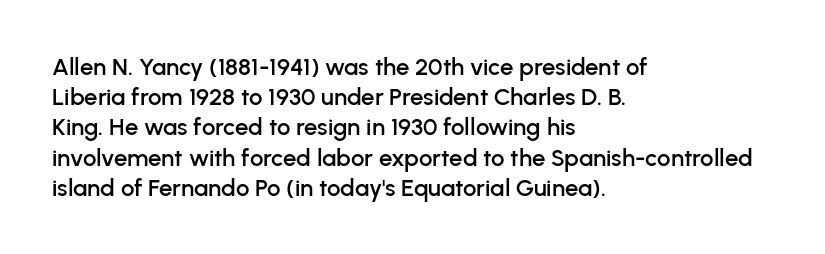
Leading: standard. Ascenders rise straight up at ninety degrees. The text block is weighted toward the left margin, trailing off unevenly rightward. Default kerning and tracking; the words read as compact shapes. Underlining? Definitely not there.
